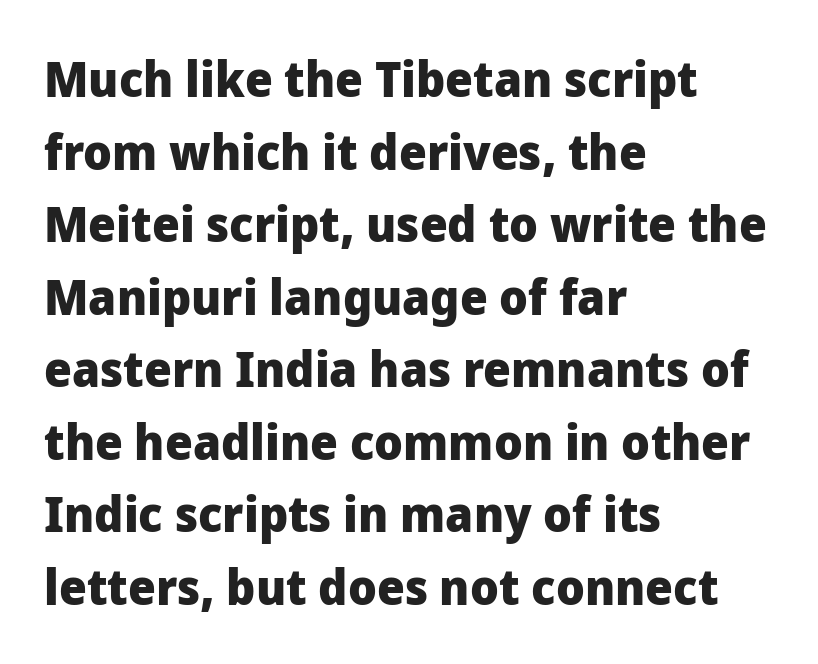
Q: Is the text bold? A: Yes.
Q: Is the text italic (slanted)? A: No, it is upright.
Q: Is the typeface a serif or a sans-serif typeface? A: Sans-serif.
Q: Is the text underlined? A: No.
Q: How is the paragraph aligned? A: Left-aligned.
Q: Is the spacing between letters normal or unusually wide? A: Normal.
Q: Is the spacing between lines tight, normal or loose? A: Normal.
Q: Width (condensed, normal, or wide)? A: Normal.
Q: Stroke contrast? A: Low.
Q: x-height? A: Medium.
Q: Monospaced? A: No.
